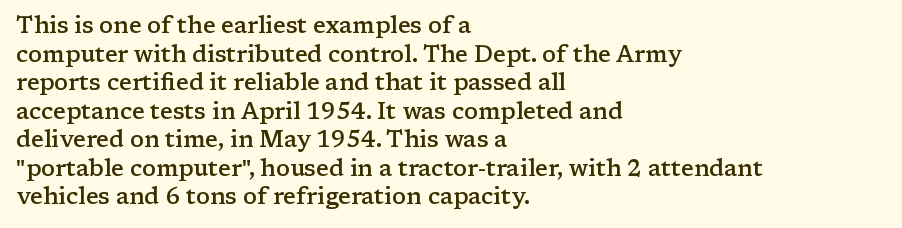
Q: Is the text bold? A: Semi-bold.
Q: Is the text italic (slanted)? A: No, it is upright.
Q: Is the text underlined? A: No.
Q: How is the paragraph aligned? A: Left-aligned.
Q: Is the spacing between letters normal or unusually wide? A: Normal.
